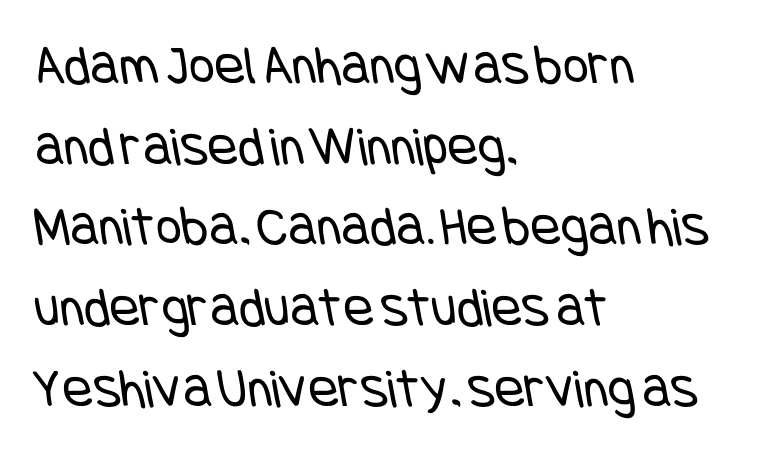
Look at the bottom of the vertical strokes: they stop flat, with no serifs. A light-to-regular cut is what we see here. The line-height multiplier appears to be the usual default. Characters follow at the spacing the type designer built in. Teacher's note: observe the even left margin — that is flush-left alignment.
